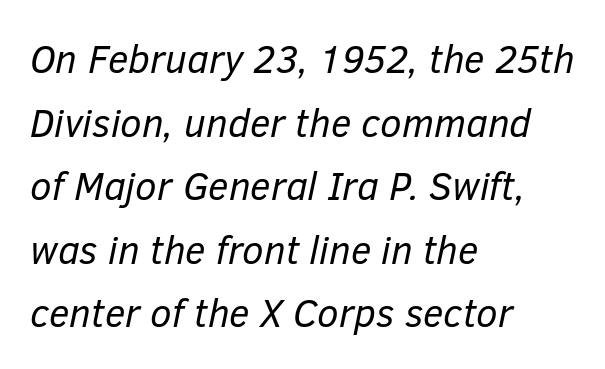
The image shows 39 px regular-weight type, italic (leaning right); set left-aligned, normal line spacing (1.63x), normal letter spacing, not underlined; low stroke contrast and a medium x-height.
